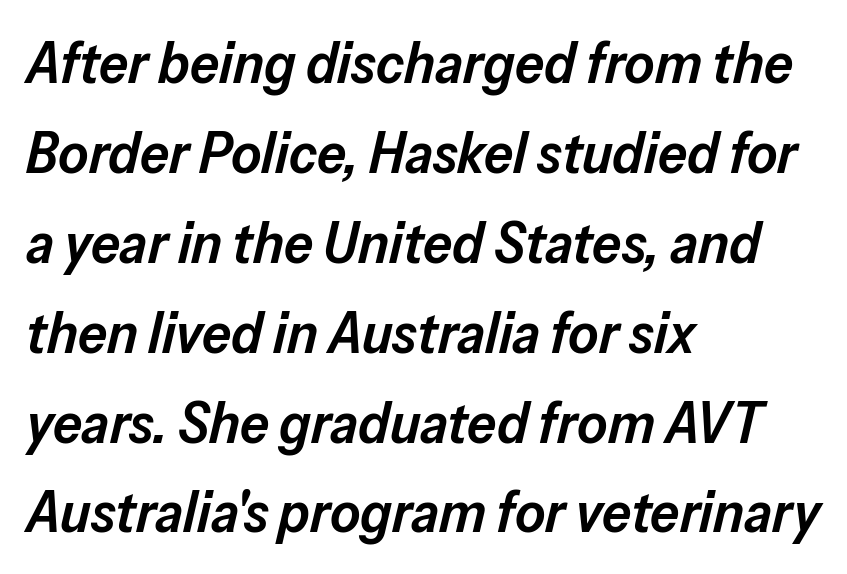
The image shows 58 px semibold type, italic (leaning right); set left-aligned, normal line spacing (1.55x), normal letter spacing, not underlined; low stroke contrast and a medium x-height.
